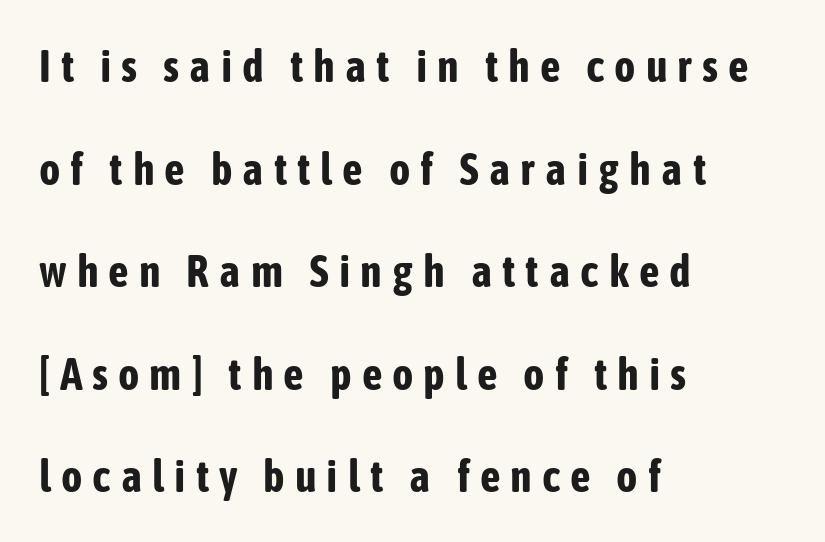
Q: Is the text bold? A: Yes.
Q: Is the text italic (slanted)? A: No, it is upright.
Q: Is the typeface a serif or a sans-serif typeface? A: Sans-serif.
Q: Is the text underlined? A: No.
Q: How is the paragraph aligned? A: Left-aligned.
Q: Is the spacing between letters normal or unusually wide? A: Unusually wide.
Q: Is the spacing between lines tight, normal or loose? A: Loose.
Q: Width (condensed, normal, or wide)? A: Condensed.
Q: Stroke contrast? A: Low.
Q: x-height? A: Medium.
Q: Monospaced? A: No.
